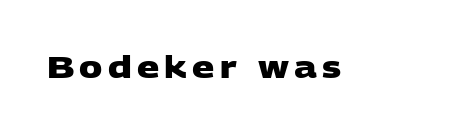
Underlining? Definitely not there. The letters advance in unequal steps, a hallmark of proportional type. As a designer I'd log this as weight 700, bold. A sans-serif font was chosen for this passage.
